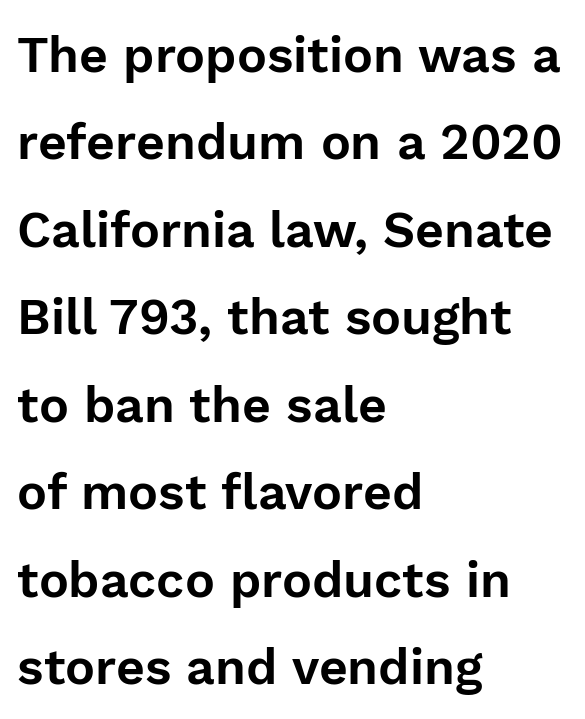
{"serif": "no", "italic": "no", "width": "normal", "stroke_contrast": "low", "x_height": "medium", "monospaced": "no", "underline": "no", "align": "left", "line_spacing_ratio": 1.75, "letter_spacing": "normal", "letter_spacing_em": 0.0, "glyph_px": 50}
